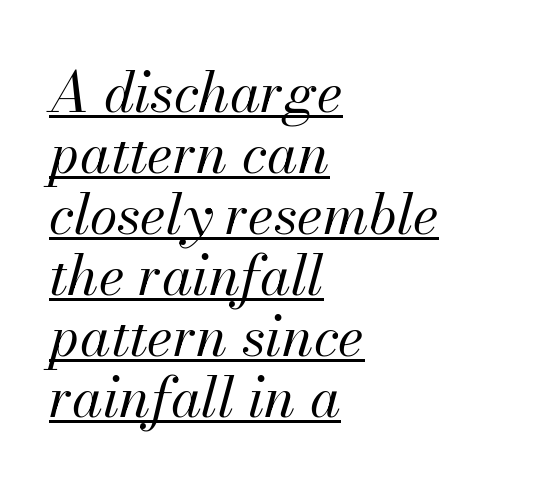
{"italic": "yes", "lean": "right", "slant_degrees": 13, "bold": "no", "weight": "regular", "width": "normal", "stroke_contrast": "medium", "x_height": "small", "monospaced": "no", "underline": "yes", "align": "left", "line_spacing": "tight", "line_spacing_ratio": 1.09, "letter_spacing": "normal", "letter_spacing_em": 0.0, "glyph_px": 56}
